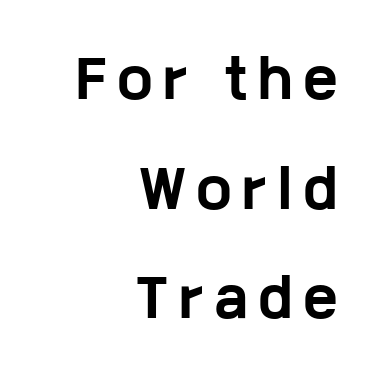
{"serif": "no", "italic": "no", "bold": "yes", "weight": "bold", "width": "wide", "stroke_contrast": "low", "x_height": "medium", "monospaced": "no", "underline": "no", "align": "right", "line_spacing": "loose", "line_spacing_ratio": 2.15, "letter_spacing": "wide", "letter_spacing_em": 0.23, "glyph_px": 51}
